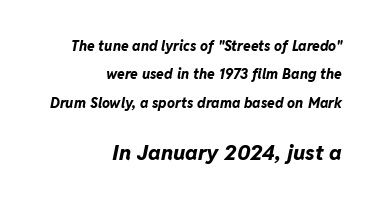
{"italic": "yes", "lean": "right", "slant_degrees": 11, "bold": "yes", "underline": "no", "align": "right", "line_spacing": "loose", "line_spacing_ratio": 2.02, "letter_spacing": "normal", "letter_spacing_em": 0.0, "larger_block": "second", "size_ratio": 1.5, "glyph_px": 21}
